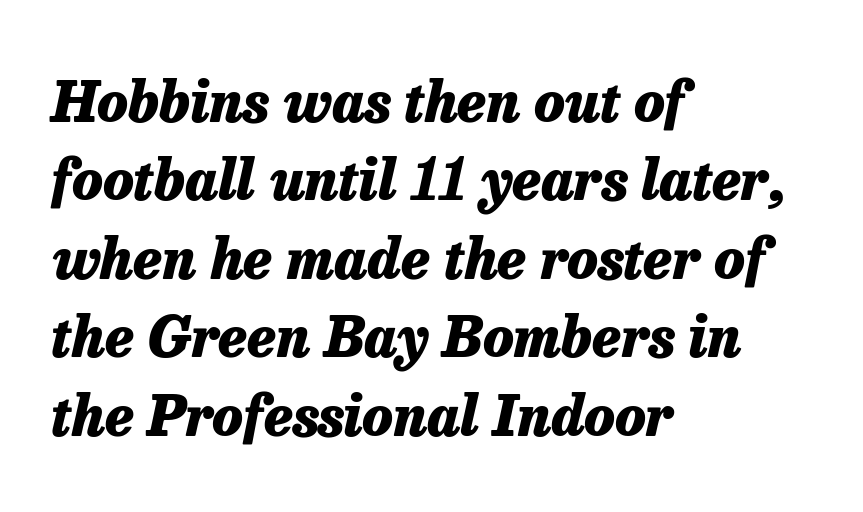
{"italic": "yes", "lean": "right", "slant_degrees": 13, "bold": "yes", "weight": "heavy", "width": "normal", "stroke_contrast": "low", "x_height": "medium", "monospaced": "no", "underline": "no", "align": "left", "line_spacing": "normal", "line_spacing_ratio": 1.4, "letter_spacing": "normal", "letter_spacing_em": 0.0, "glyph_px": 56}
